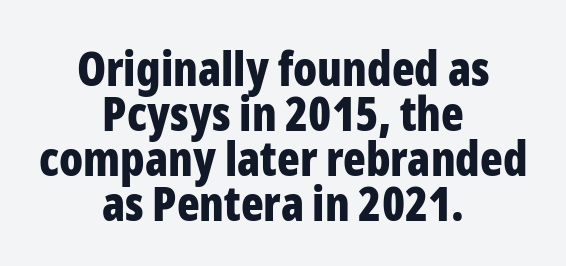
The image shows 47 px bold, condensed sans-serif type, upright; set centered, tight line spacing (0.96x), normal letter spacing, not underlined; low stroke contrast and a medium x-height.
